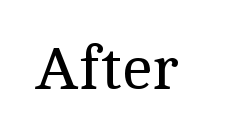
{"serif": "yes", "italic": "no", "bold": "no", "weight": "regular", "width": "normal", "x_height": "medium", "monospaced": "no", "underline": "no", "letter_spacing": "normal", "letter_spacing_em": 0.0, "glyph_px": 61}
